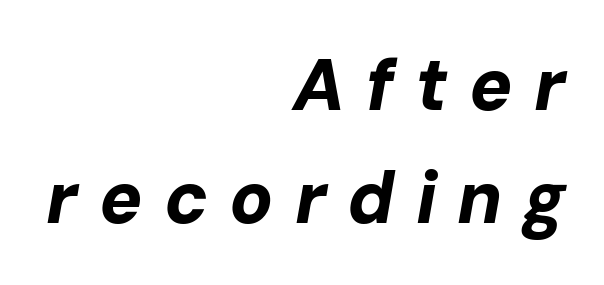
Q: Is the text bold? A: Yes.
Q: Is the text italic (slanted)? A: Yes, it leans right by about 10 degrees.
Q: Is the text underlined? A: No.
Q: How is the paragraph aligned? A: Right-aligned.
Q: Is the spacing between letters normal or unusually wide? A: Unusually wide.
Q: Is the spacing between lines tight, normal or loose? A: Normal.
Q: Width (condensed, normal, or wide)? A: Normal.
Q: Stroke contrast? A: Low.
Q: x-height? A: Medium.
Q: Monospaced? A: No.
